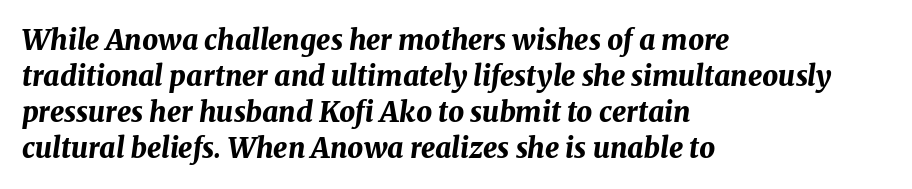
Q: Is the text bold? A: Yes.
Q: Is the text italic (slanted)? A: Yes, it leans right by about 8 degrees.
Q: Is the text underlined? A: No.
Q: How is the paragraph aligned? A: Left-aligned.
Q: Is the spacing between letters normal or unusually wide? A: Normal.
Q: Is the spacing between lines tight, normal or loose? A: Normal.
Q: Width (condensed, normal, or wide)? A: Normal.
Q: Stroke contrast? A: Medium.
Q: x-height? A: Medium.
Q: Monospaced? A: No.
